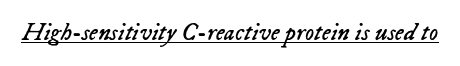
The image shows 25 px text type, italic (leaning right); set normal letter spacing, underlined.
